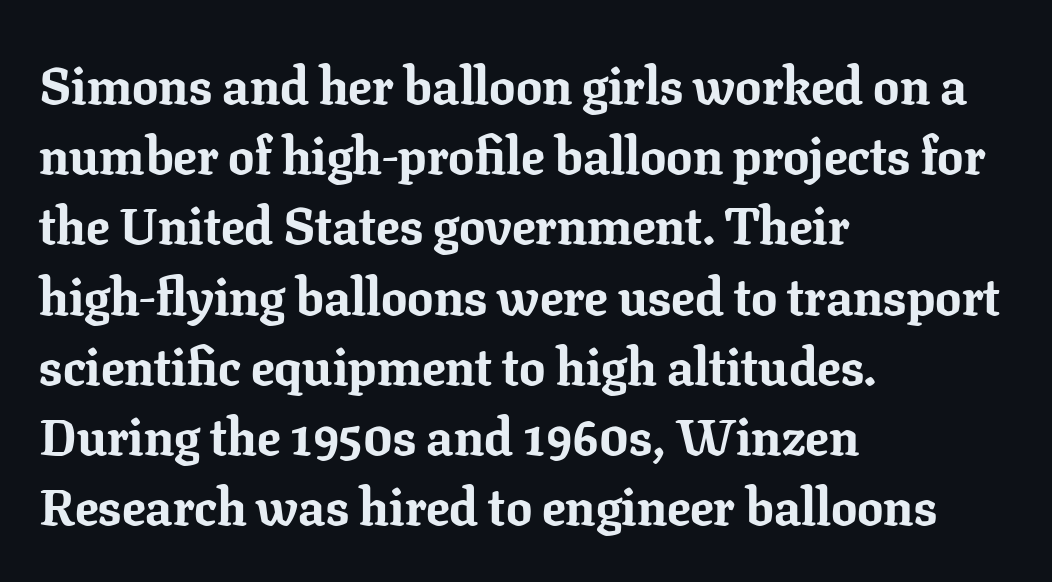
Letterform terminals end in serifs throughout the passage. The block of text has a typical density, with ordinary space between rows. Alignment: flush left. The rendering uses natural spacing where letterforms have individual widths. This is the regular roman posture of the typeface.
